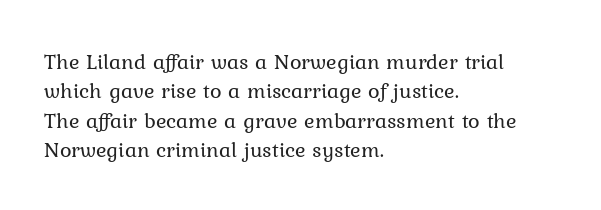
Q: Is the text bold? A: No.
Q: Is the text italic (slanted)? A: No, it is upright.
Q: Is the text underlined? A: No.
Q: How is the paragraph aligned? A: Left-aligned.
Q: Is the spacing between letters normal or unusually wide? A: Normal.
Q: Is the spacing between lines tight, normal or loose? A: Normal.
